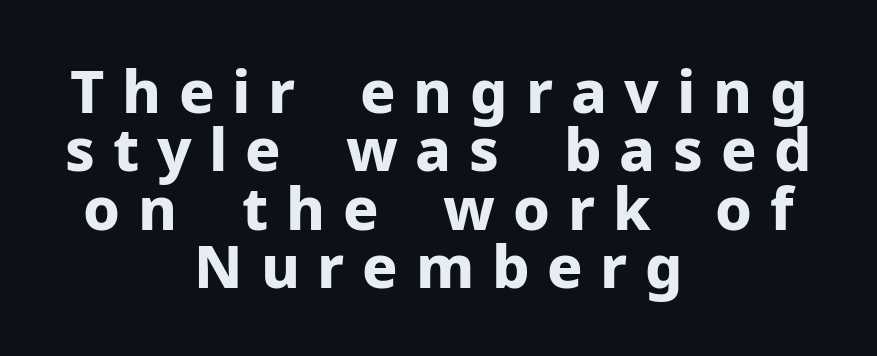
Q: Is the text bold? A: Yes.
Q: Is the text italic (slanted)? A: No, it is upright.
Q: Is the typeface a serif or a sans-serif typeface? A: Sans-serif.
Q: Is the text underlined? A: No.
Q: How is the paragraph aligned? A: Centered.
Q: Is the spacing between letters normal or unusually wide? A: Unusually wide.
Q: Is the spacing between lines tight, normal or loose? A: Tight.
Q: Width (condensed, normal, or wide)? A: Normal.
Q: Stroke contrast? A: Low.
Q: x-height? A: Medium.
Q: Monospaced? A: No.
